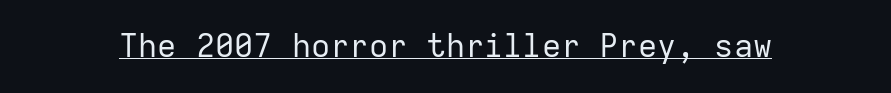
The image shows 32 px regular-weight sans-serif type, upright, monospaced; set normal letter spacing, underlined; low stroke contrast and a medium x-height.
